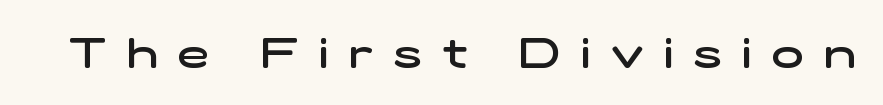
{"serif": "no", "bold": "semi", "weight": "semibold", "width": "wide", "stroke_contrast": "low", "x_height": "medium", "monospaced": "no", "underline": "no", "letter_spacing": "wide", "letter_spacing_em": 0.49, "glyph_px": 42}
